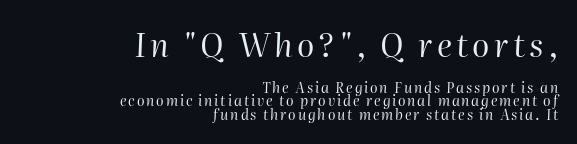
Q: Is the text bold? A: No.
Q: Is the text italic (slanted)? A: Yes, it leans right by about 2 degrees.
Q: Is the text underlined? A: No.
Q: How is the paragraph aligned? A: Right-aligned.
Q: Is the spacing between lines tight, normal or loose? A: Tight.
Q: Which block of text is set in a larger size, the first (top) or the second (bottom)? A: The first (top) one.
Q: Width (condensed, normal, or wide)? A: Normal.
Q: Stroke contrast? A: High.
Q: x-height? A: Medium.
Q: Monospaced? A: No.
